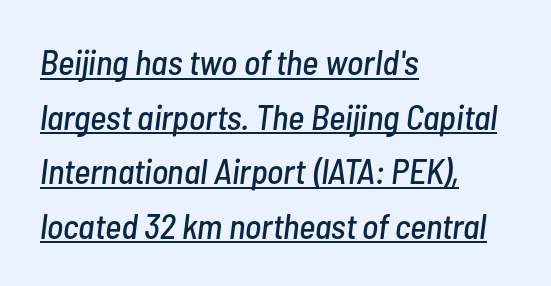
Q: Is the text italic (slanted)? A: Yes, it leans right by about 7 degrees.
Q: Is the text underlined? A: Yes.
Q: How is the paragraph aligned? A: Left-aligned.
Q: Is the spacing between letters normal or unusually wide? A: Normal.
Q: Is the spacing between lines tight, normal or loose? A: Normal.
Q: Width (condensed, normal, or wide)? A: Condensed.
Q: Stroke contrast? A: Low.
Q: x-height? A: Medium.
Q: Monospaced? A: No.
